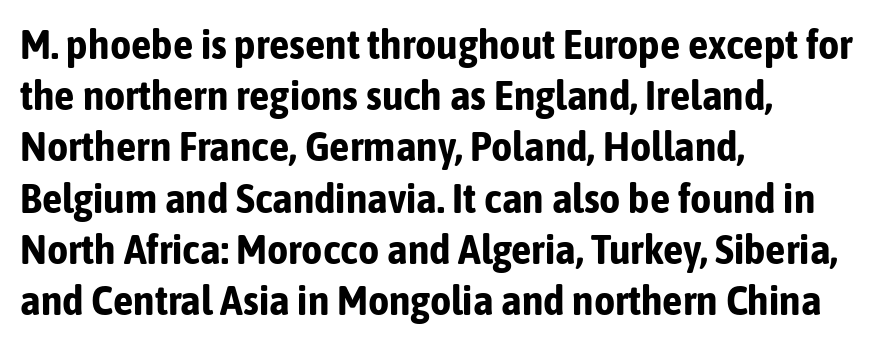
Q: Is the text bold? A: Yes.
Q: Is the text italic (slanted)? A: No, it is upright.
Q: Is the typeface a serif or a sans-serif typeface? A: Sans-serif.
Q: Is the text underlined? A: No.
Q: How is the paragraph aligned? A: Left-aligned.
Q: Is the spacing between letters normal or unusually wide? A: Normal.
Q: Is the spacing between lines tight, normal or loose? A: Normal.
Q: Width (condensed, normal, or wide)? A: Condensed.
Q: Stroke contrast? A: Low.
Q: x-height? A: Medium.
Q: Monospaced? A: No.
